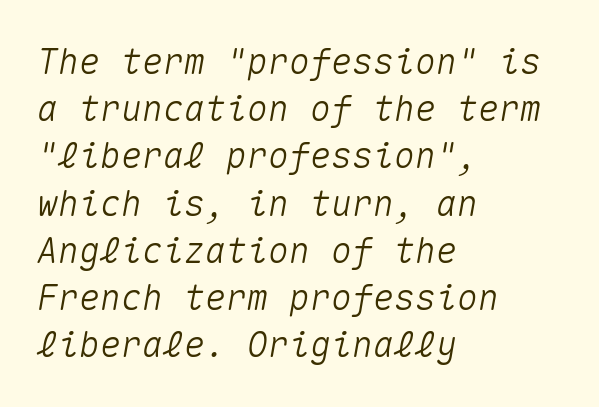
{"italic": "yes", "lean": "right", "slant_degrees": 10, "width": "normal", "stroke_contrast": "medium", "x_height": "medium", "monospaced": "yes", "underline": "no", "align": "left", "line_spacing": "normal", "line_spacing_ratio": 1.35, "letter_spacing": "normal", "letter_spacing_em": 0.0, "glyph_px": 35}
